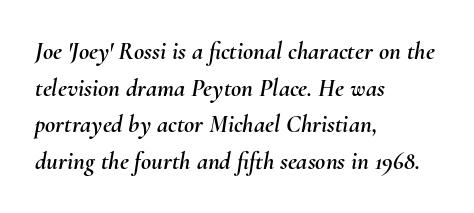
Q: Is the text italic (slanted)? A: Yes, it leans right by about 10 degrees.
Q: Is the text underlined? A: No.
Q: How is the paragraph aligned? A: Left-aligned.
Q: Is the spacing between letters normal or unusually wide? A: Normal.
Q: Is the spacing between lines tight, normal or loose? A: Normal.
